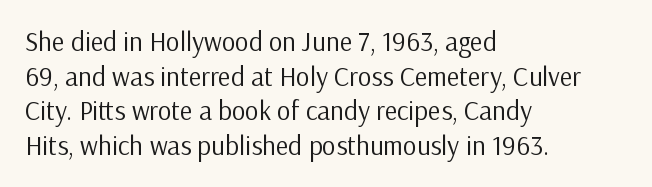
Q: Is the text bold? A: No.
Q: Is the text italic (slanted)? A: No, it is upright.
Q: Is the text underlined? A: No.
Q: How is the paragraph aligned? A: Left-aligned.
Q: Is the spacing between letters normal or unusually wide? A: Normal.
Q: Is the spacing between lines tight, normal or loose? A: Normal.
